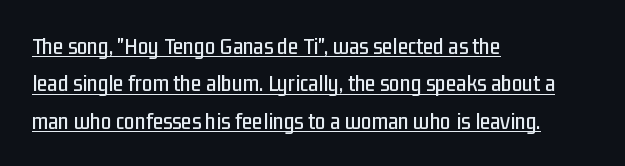
The letterforms sit shoulder to shoulder at normal distance. This sample carries an underscore along the baseline area. It's the straight-up-and-down kind of type. Leftover space on each line is placed entirely after the last word. Interline gaps are of average width in this sample.
